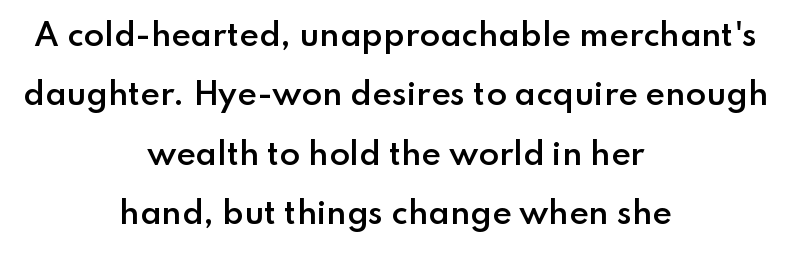
Q: Is the text bold? A: Semi-bold.
Q: Is the text italic (slanted)? A: No, it is upright.
Q: Is the typeface a serif or a sans-serif typeface? A: Sans-serif.
Q: Is the text underlined? A: No.
Q: How is the paragraph aligned? A: Centered.
Q: Is the spacing between letters normal or unusually wide? A: Normal.
Q: Is the spacing between lines tight, normal or loose? A: Loose.
Q: Width (condensed, normal, or wide)? A: Normal.
Q: Stroke contrast? A: Low.
Q: x-height? A: Small.
Q: Monospaced? A: No.
